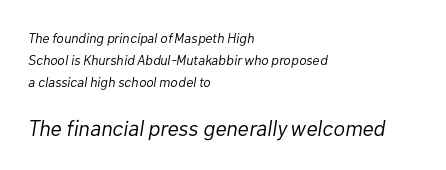
The image shows 22 px text type, italic (leaning right); set left-aligned, normal line spacing (1.58x), normal letter spacing, not underlined; the second (bottom) block is 1.57x larger.
